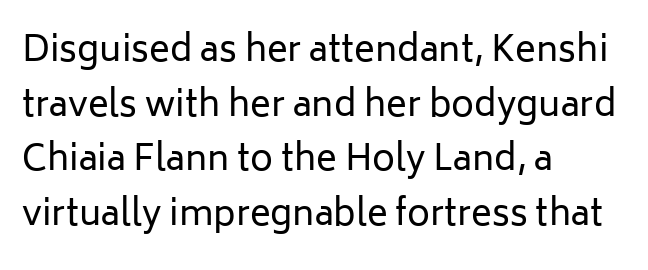
Q: Is the text bold? A: No.
Q: Is the text italic (slanted)? A: No, it is upright.
Q: Is the typeface a serif or a sans-serif typeface? A: Sans-serif.
Q: Is the text underlined? A: No.
Q: How is the paragraph aligned? A: Left-aligned.
Q: Is the spacing between letters normal or unusually wide? A: Normal.
Q: Is the spacing between lines tight, normal or loose? A: Normal.
Q: Width (condensed, normal, or wide)? A: Normal.
Q: Stroke contrast? A: Low.
Q: x-height? A: Medium.
Q: Monospaced? A: No.
